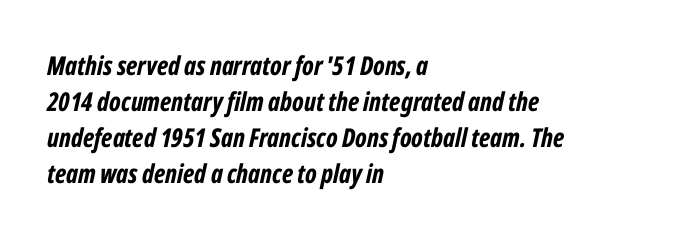
Every letter is thick-stroked: bold, no question. Each row of text sits above clean, open space. Summary of vertical rhythm: regular, with standard interline spacing. Compared with a centered layout, this one pins lines to the left instead.
